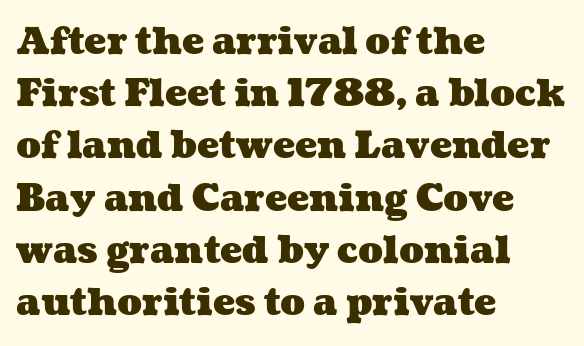
{"bold": "yes", "weight": "heavy", "width": "wide", "stroke_contrast": "medium", "x_height": "medium", "monospaced": "no", "underline": "no", "align": "left", "line_spacing": "normal", "line_spacing_ratio": 1.41, "letter_spacing": "normal", "letter_spacing_em": 0.0, "glyph_px": 37}
